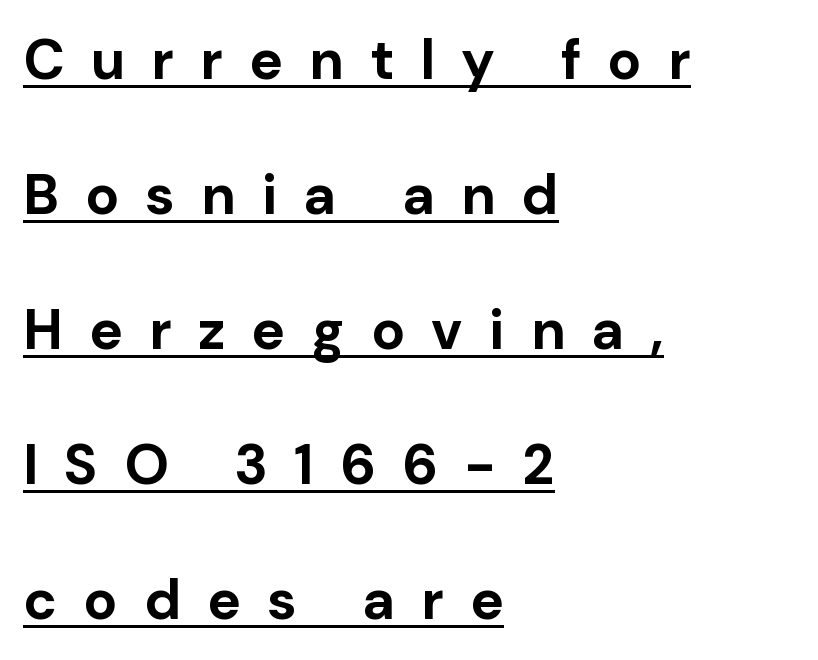
Nope, not italic — everything's standing straight. This sample trades compactness for vertical openness between lines. The passage shown is typed in a proportional face where columns would drift. The typeface chosen for these lines omits serifs.
